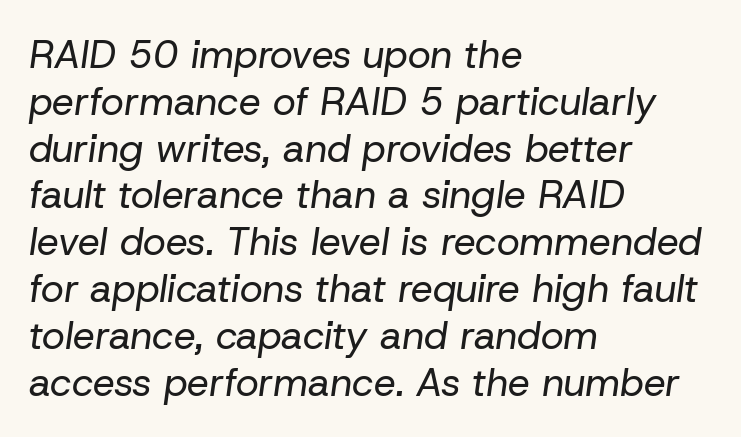
The image shows 39 px regular-weight type, italic (leaning right); set left-aligned, line spacing 1.2x, normal letter spacing, not underlined; low stroke contrast and a medium x-height.
